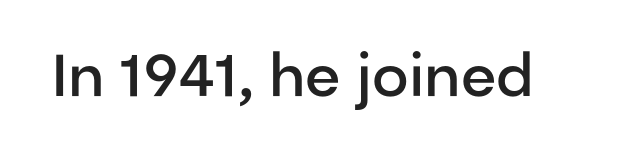
{"serif": "no", "italic": "no", "bold": "semi", "weight": "semibold", "width": "normal", "stroke_contrast": "low", "x_height": "medium", "monospaced": "no", "underline": "no", "letter_spacing": "normal", "letter_spacing_em": 0.0, "glyph_px": 59}
